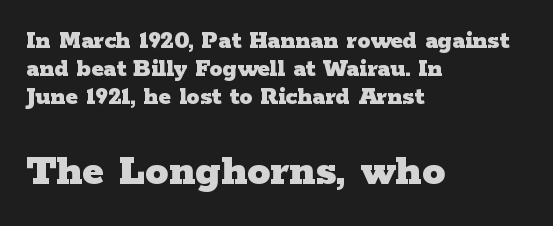
{"serif": "yes", "italic": "no", "bold": "yes", "weight": "heavy", "width": "wide", "stroke_contrast": "low", "x_height": "medium", "monospaced": "no", "underline": "no", "align": "left", "line_spacing": "tight", "line_spacing_ratio": 1.07, "letter_spacing": "normal", "letter_spacing_em": 0.0, "larger_block": "second", "size_ratio": 1.77, "glyph_px": 46}
